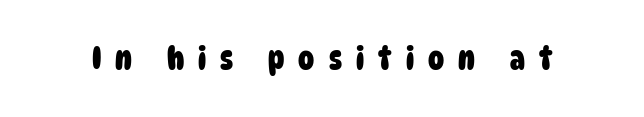
Do the characters align in a grid? No, the font is proportional. Rule under the text: the space is simply empty. Does the weight exceed regular? Yes, all the way to bold. The horizontal fit of the characters is loose and conspicuously gappy. These lines are composed in type without serifs.
